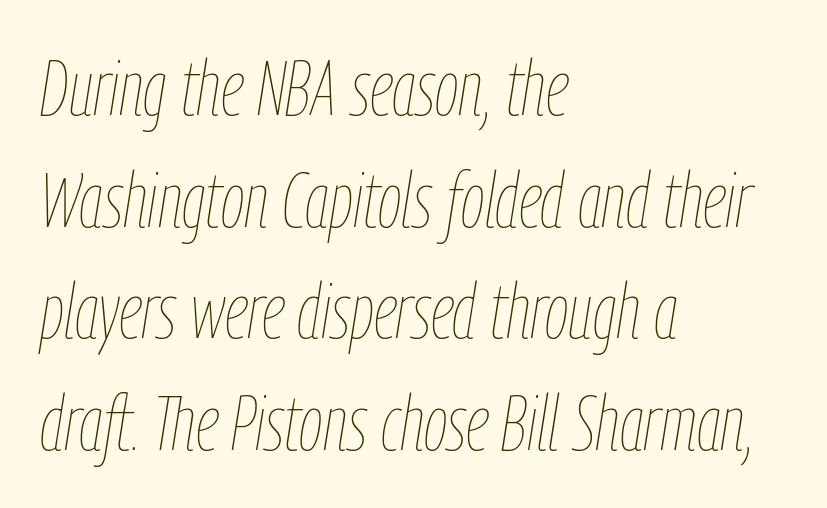
Q: Is the text bold? A: No.
Q: Is the text italic (slanted)? A: Yes, it leans right by about 9 degrees.
Q: Is the text underlined? A: No.
Q: How is the paragraph aligned? A: Left-aligned.
Q: Is the spacing between letters normal or unusually wide? A: Normal.
Q: Is the spacing between lines tight, normal or loose? A: Normal.
Q: Width (condensed, normal, or wide)? A: Condensed.
Q: Stroke contrast? A: Low.
Q: x-height? A: Medium.
Q: Monospaced? A: No.
